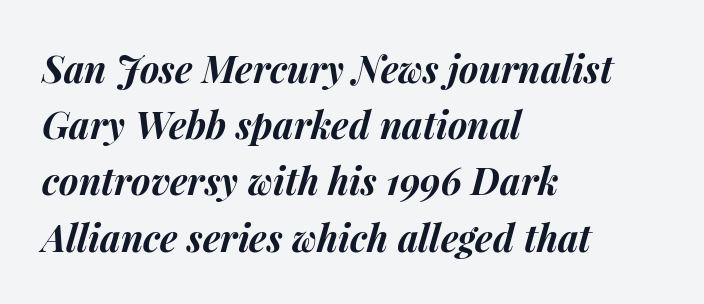
The image shows 37 px bold type, italic (leaning right); set left-aligned, normal line spacing (1.52x), normal letter spacing, not underlined; medium stroke contrast and a medium x-height.
